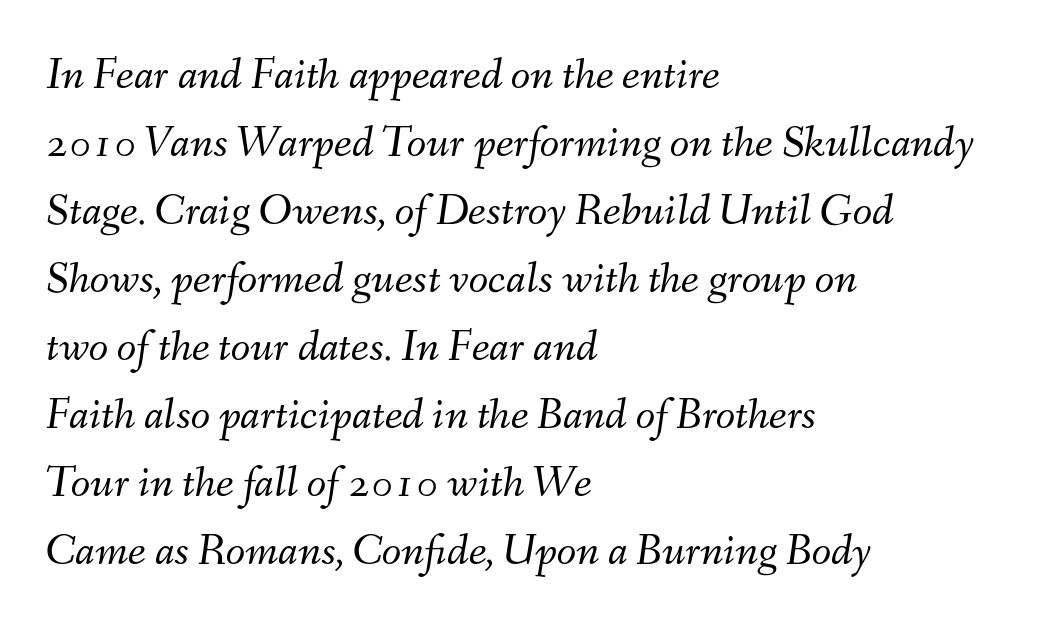
{"italic": "yes", "lean": "right", "slant_degrees": 9, "bold": "no", "weight": "light", "width": "normal", "stroke_contrast": "medium", "x_height": "small", "monospaced": "no", "underline": "no", "align": "left", "line_spacing": "normal", "line_spacing_ratio": 1.51, "letter_spacing": "normal", "letter_spacing_em": 0.0, "glyph_px": 45}
